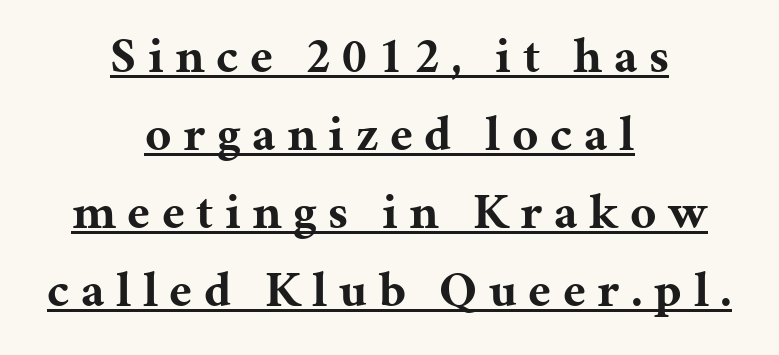
The rendering shows small feet on the letterforms — a serif design. Notice how a bar underscores the lettering throughout. These lines have a slow, spaced-out rhythm from letter to letter. Heft: maximum for text — a bold. These lines are centered, leaving both edges ragged.
